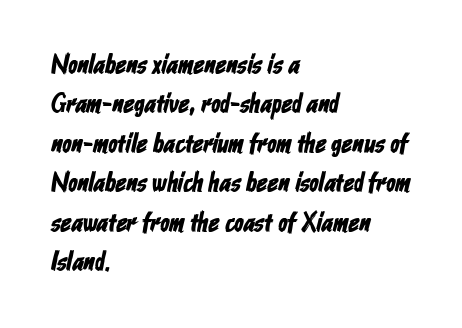
{"underline": "no", "align": "left", "line_spacing": "normal", "line_spacing_ratio": 1.46, "letter_spacing": "normal", "letter_spacing_em": 0.0, "glyph_px": 27}
